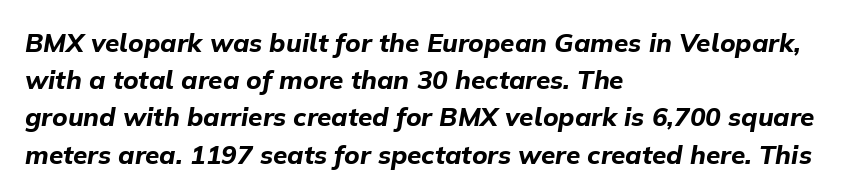
The image shows 26 px bold type, italic (leaning right); set left-aligned, normal line spacing (1.43x), normal letter spacing, not underlined.
